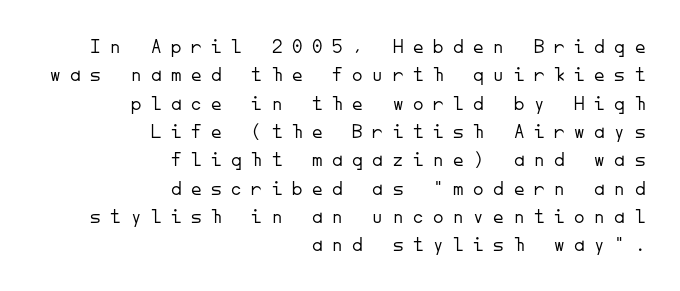
Q: Is the text bold? A: No.
Q: Is the text italic (slanted)? A: No, it is upright.
Q: Is the text underlined? A: No.
Q: How is the paragraph aligned? A: Right-aligned.
Q: Is the spacing between letters normal or unusually wide? A: Unusually wide.
Q: Is the spacing between lines tight, normal or loose? A: Normal.
